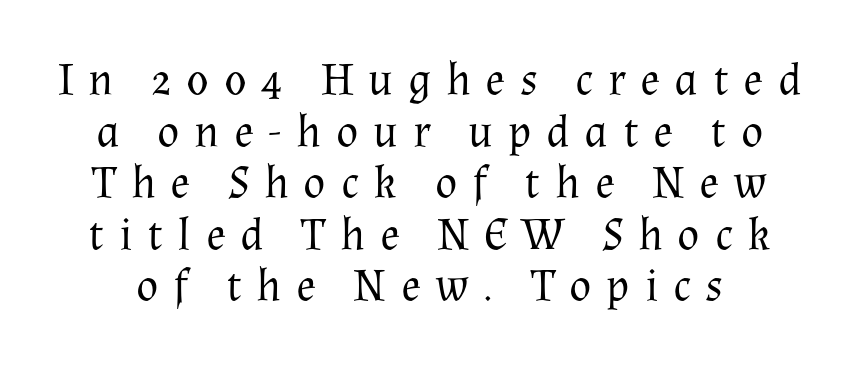
Q: Is the text bold? A: No.
Q: Is the text italic (slanted)? A: No, it is upright.
Q: Is the typeface a serif or a sans-serif typeface? A: Serif.
Q: Is the text underlined? A: No.
Q: Is the spacing between letters normal or unusually wide? A: Unusually wide.
Q: Is the spacing between lines tight, normal or loose? A: Tight.
Q: Width (condensed, normal, or wide)? A: Normal.
Q: Stroke contrast? A: Medium.
Q: x-height? A: Medium.
Q: Monospaced? A: No.
